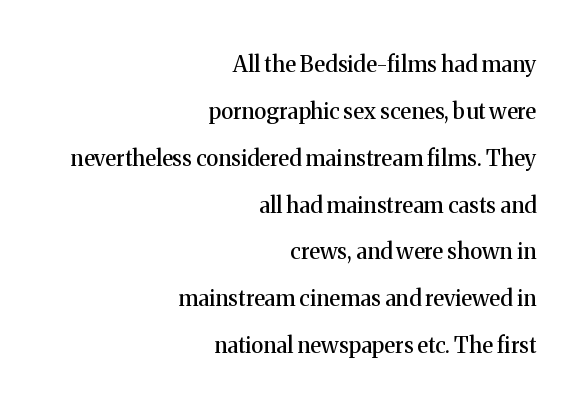
The rendering anchors every line to the right-hand side. Unlike italic type, these characters show no tilt at all. Is there much room between lines? Yes — plenty of vertical air separates them. The face used here is rendered with its standard letterfit.
